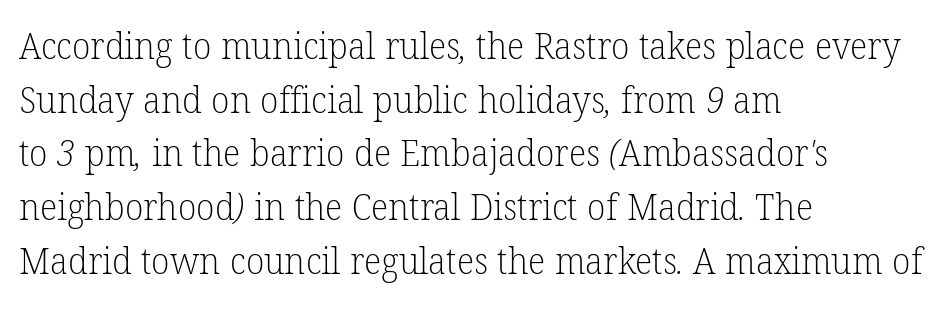
A normal amount of white space separates one row of letters from the next. The passage shown is typed in a proportional face where columns would drift. Compared with a centered layout, this one pins lines to the left instead. Spacing between characters is what you'd get straight out of the box.
